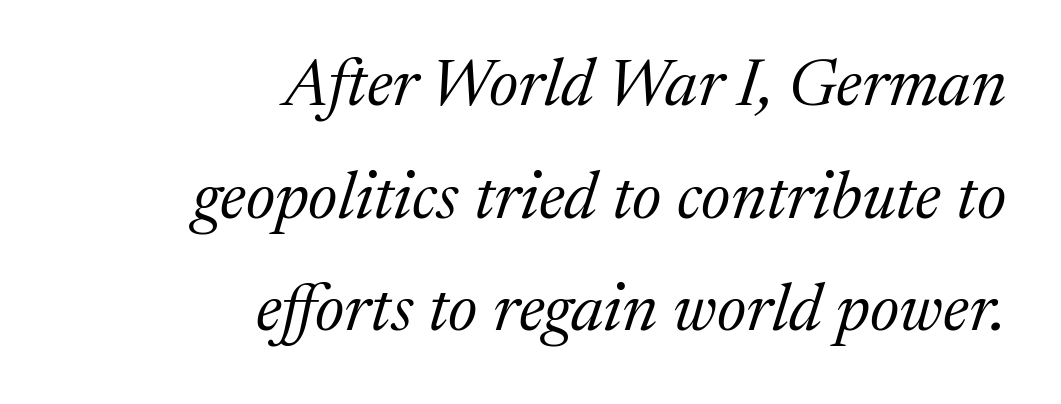
{"serif": "yes", "italic": "yes", "lean": "right", "slant_degrees": 17, "bold": "no", "weight": "regular", "width": "normal", "stroke_contrast": "medium", "x_height": "medium", "monospaced": "no", "underline": "no", "align": "right", "line_spacing": "normal", "line_spacing_ratio": 1.68, "letter_spacing": "normal", "letter_spacing_em": 0.0, "glyph_px": 67}
